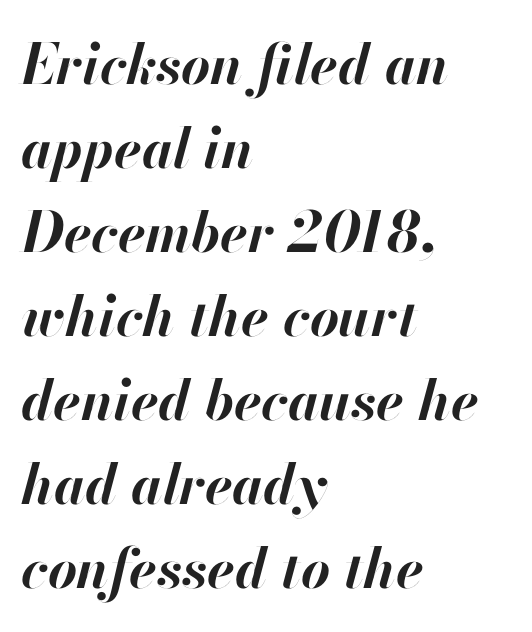
In terms of leading, this rendering sits right in the middle. Leftover space on each line is placed entirely after the last word. What stands out about the letter spacing? Nothing — it is the standard amount. How heavy is the stroke? Heavy — this is a bold. Note the varied advance widths — an 'i' is clearly narrower than an 'm'.
